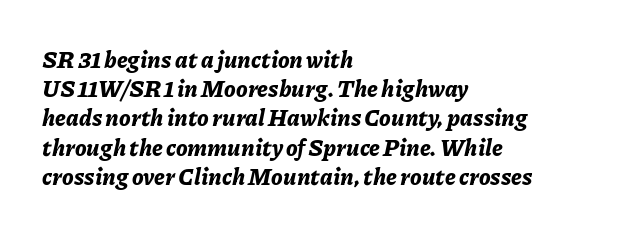
{"italic": "yes", "lean": "right", "slant_degrees": 11, "bold": "yes", "underline": "no", "align": "left", "line_spacing": "normal", "line_spacing_ratio": 1.27, "letter_spacing": "normal", "letter_spacing_em": 0.0, "glyph_px": 23}
